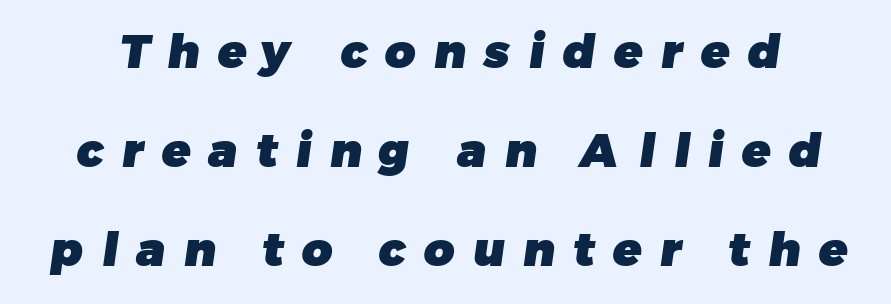
Q: Is the text bold? A: Yes.
Q: Is the typeface a serif or a sans-serif typeface? A: Sans-serif.
Q: Is the text underlined? A: No.
Q: Is the spacing between letters normal or unusually wide? A: Unusually wide.
Q: Is the spacing between lines tight, normal or loose? A: Loose.
Q: Width (condensed, normal, or wide)? A: Normal.
Q: Stroke contrast? A: Low.
Q: x-height? A: Medium.
Q: Monospaced? A: No.
